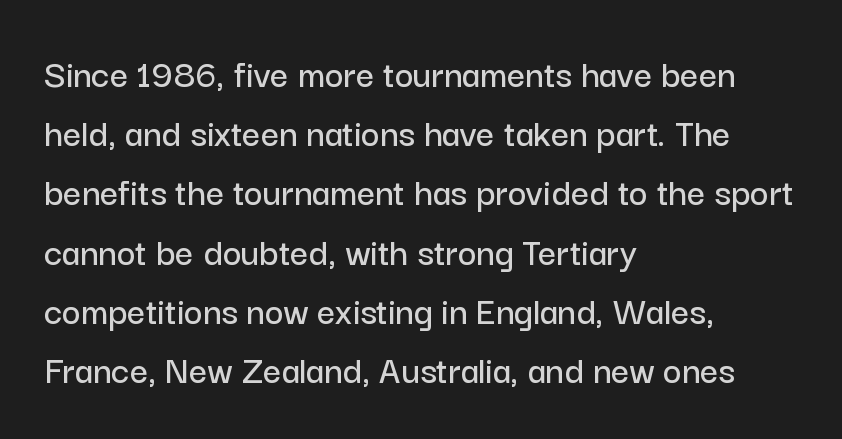
Looks like regular typesetting: each glyph gets only the width it needs. The font's upright variant was chosen for this text. In CSS terms this would be text-align: left. In terms of letterform style, serifs are entirely absent.
